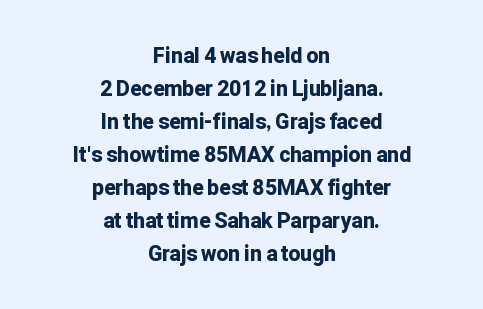
The image shows 21 px bold type, upright; set centered, normal line spacing (1.57x), normal letter spacing, not underlined.
